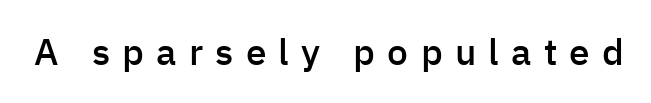
This sample uses an upright cut, with every glyph sitting square on the baseline. In terms of weight, the rendering is demibold, just under bold. Does the type have serifs? No, each stem ends abruptly. These lines have a slow, spaced-out rhythm from letter to letter.
